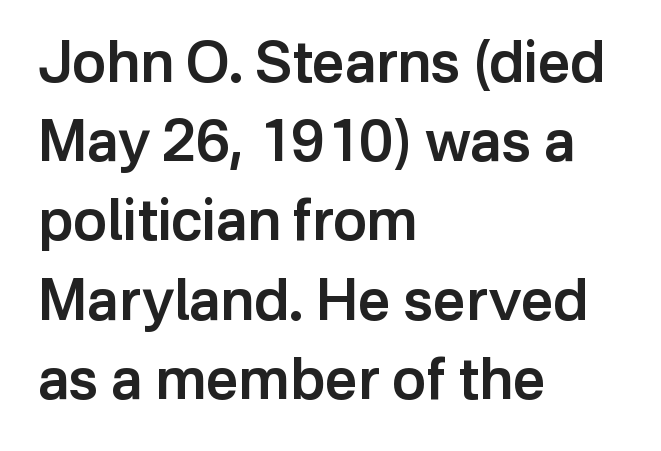
Q: Is the text bold? A: Semi-bold.
Q: Is the text italic (slanted)? A: No, it is upright.
Q: Is the typeface a serif or a sans-serif typeface? A: Sans-serif.
Q: Is the text underlined? A: No.
Q: How is the paragraph aligned? A: Left-aligned.
Q: Is the spacing between letters normal or unusually wide? A: Normal.
Q: Is the spacing between lines tight, normal or loose? A: Normal.
Q: Width (condensed, normal, or wide)? A: Normal.
Q: Stroke contrast? A: Low.
Q: x-height? A: Medium.
Q: Monospaced? A: No.
